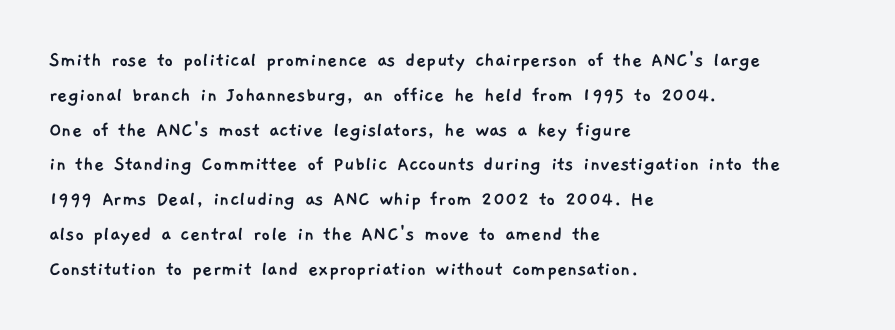
Q: Is the text underlined? A: No.
Q: How is the paragraph aligned? A: Left-aligned.
Q: Is the spacing between letters normal or unusually wide? A: Normal.
Q: Is the spacing between lines tight, normal or loose? A: Normal.
